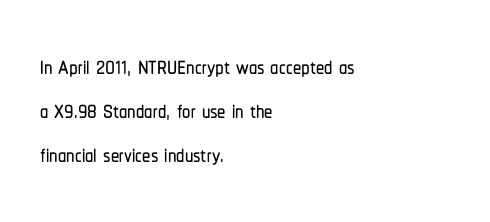
The block of text has a typical density, with ordinary space between rows. The lines in this sample share a left origin and differ only in where they stop. The words here are not underlined. The font family rendered here belongs to the sans-serif group.
